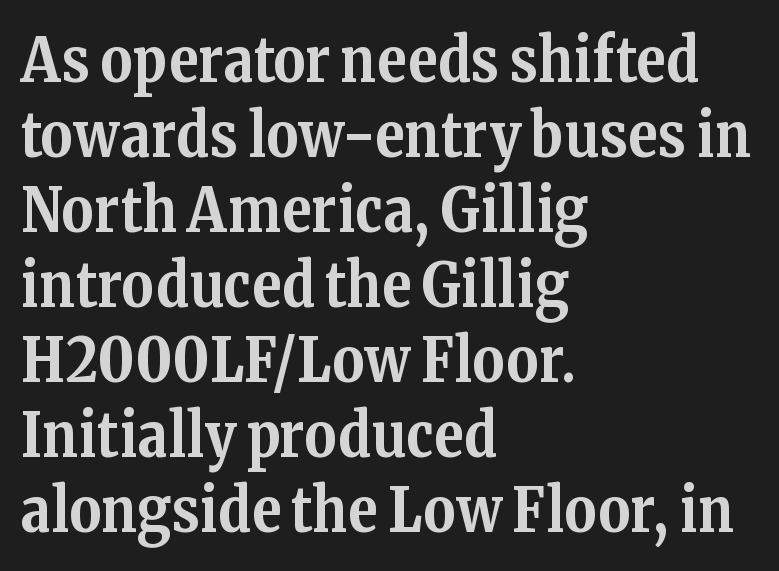
Q: Is the text bold? A: Yes.
Q: Is the text italic (slanted)? A: No, it is upright.
Q: Is the typeface a serif or a sans-serif typeface? A: Serif.
Q: Is the text underlined? A: No.
Q: How is the paragraph aligned? A: Left-aligned.
Q: Is the spacing between letters normal or unusually wide? A: Normal.
Q: Width (condensed, normal, or wide)? A: Normal.
Q: Stroke contrast? A: Medium.
Q: x-height? A: Medium.
Q: Monospaced? A: No.
